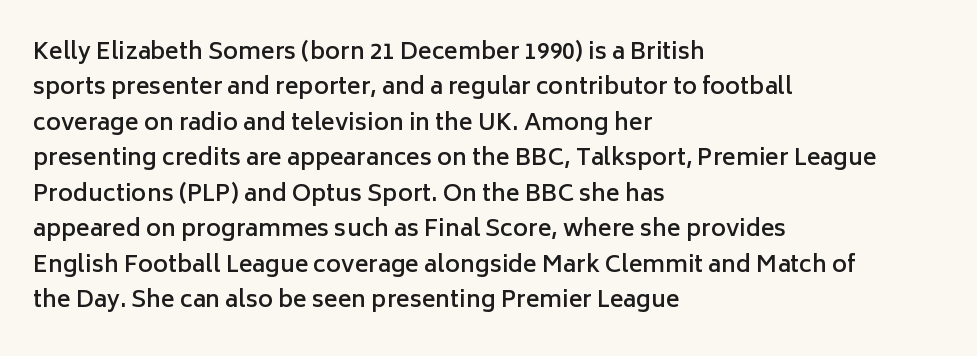
A bit beefed up — I'd call it semibold rather than bold. Upright lettering throughout. Students, observe: this is what conventionally led text looks like. The typesetter chose a ragged-right arrangement here. The rendering keeps characters at their native spacing. Only glyphs here, with clear space below each row.
